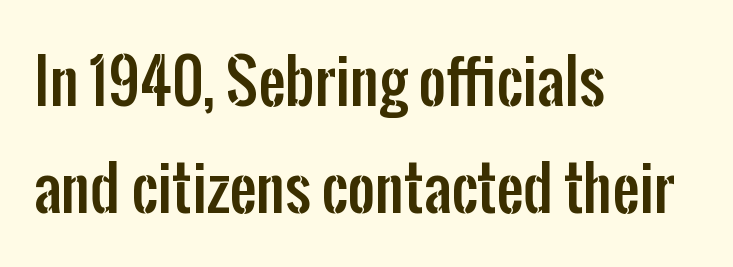
Q: Is the text italic (slanted)? A: No, it is upright.
Q: Is the typeface a serif or a sans-serif typeface? A: Sans-serif.
Q: Is the text underlined? A: No.
Q: How is the paragraph aligned? A: Left-aligned.
Q: Is the spacing between letters normal or unusually wide? A: Normal.
Q: Width (condensed, normal, or wide)? A: Condensed.
Q: Stroke contrast? A: Low.
Q: x-height? A: Medium.
Q: Monospaced? A: No.
